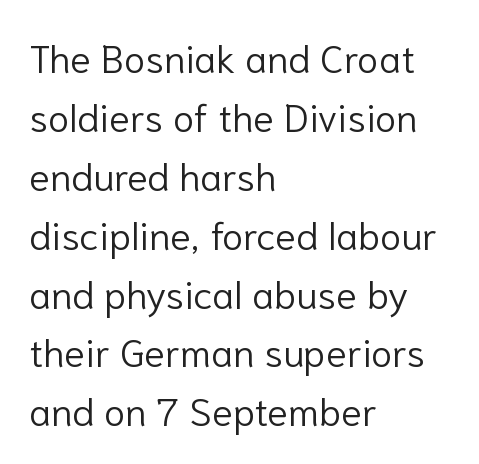
Does the copy run flush right? No — it runs flush left. Each row of text sits above clean, open space. Stems here are at most as thick as an everyday book face. Words appear dense and cohesive because spacing is normal.
